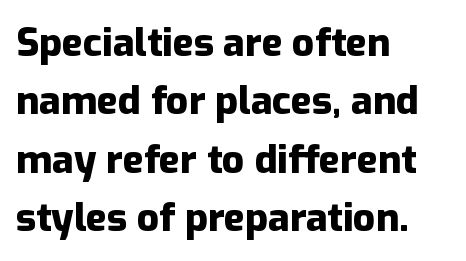
{"serif": "no", "italic": "no", "bold": "yes", "weight": "heavy", "width": "normal", "stroke_contrast": "low", "x_height": "medium", "monospaced": "no", "underline": "no", "align": "left", "line_spacing": "normal", "line_spacing_ratio": 1.5, "letter_spacing": "normal", "letter_spacing_em": 0.0, "glyph_px": 39}
